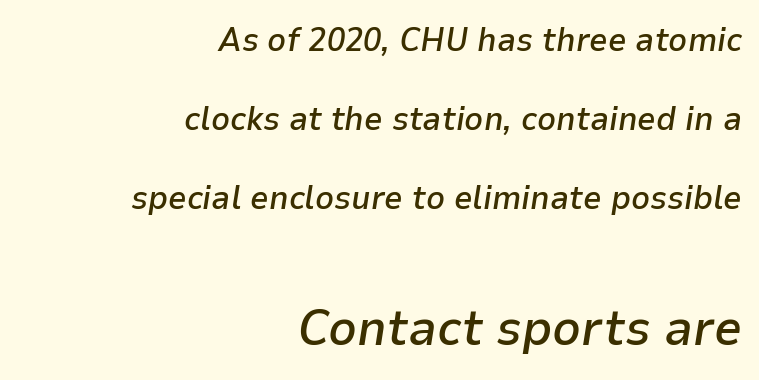
Q: Is the text bold? A: Semi-bold.
Q: Is the text italic (slanted)? A: Yes, it leans right by about 9 degrees.
Q: Is the text underlined? A: No.
Q: How is the paragraph aligned? A: Right-aligned.
Q: Is the spacing between letters normal or unusually wide? A: Normal.
Q: Is the spacing between lines tight, normal or loose? A: Loose.
Q: Which block of text is set in a larger size, the first (top) or the second (bottom)? A: The second (bottom) one.
Q: Width (condensed, normal, or wide)? A: Normal.
Q: Stroke contrast? A: Low.
Q: x-height? A: Medium.
Q: Monospaced? A: No.
